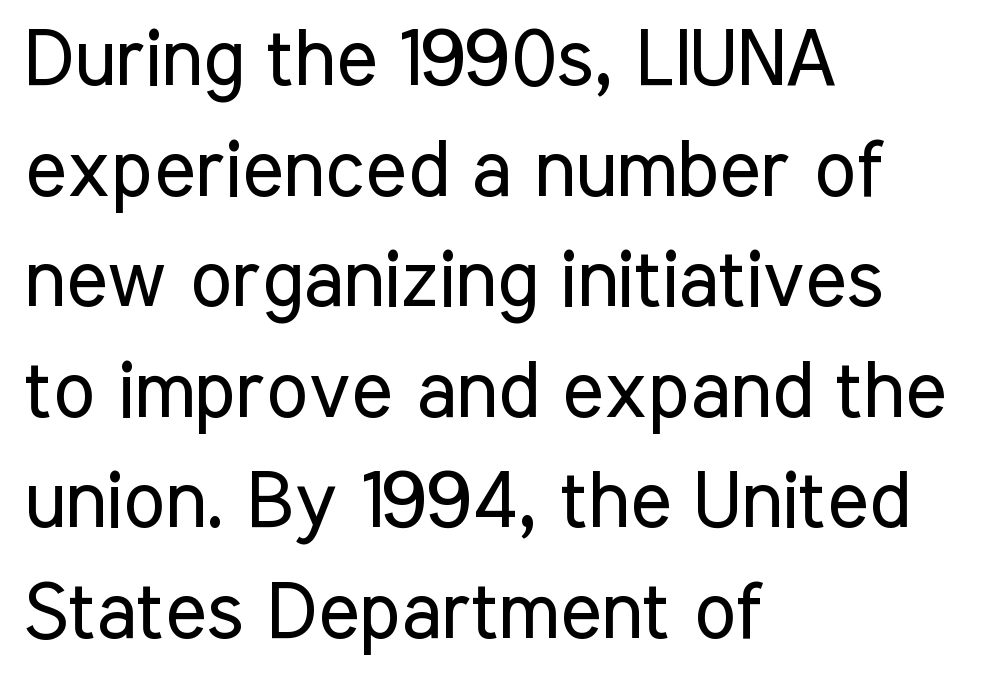
The image shows 79 px regular-weight, condensed sans-serif type, upright; set left-aligned, normal line spacing (1.4x), normal letter spacing, not underlined; low stroke contrast and a medium x-height.
